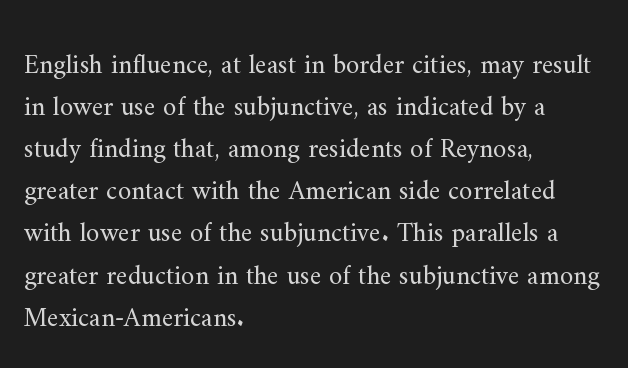
{"italic": "no", "bold": "no", "underline": "no", "align": "left", "line_spacing": "normal", "line_spacing_ratio": 1.56, "letter_spacing": "normal", "letter_spacing_em": 0.0, "glyph_px": 27}
